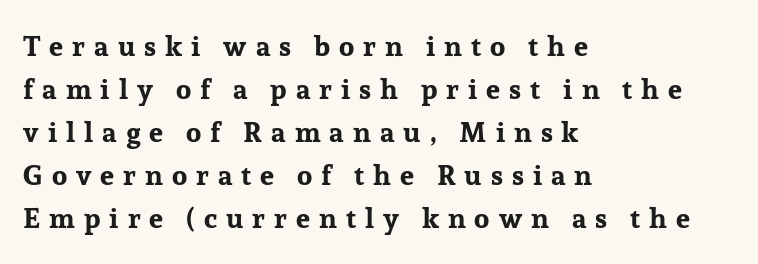
{"serif": "yes", "italic": "no", "bold": "yes", "weight": "bold", "width": "normal", "stroke_contrast": "low", "x_height": "medium", "monospaced": "no", "underline": "no", "align": "left", "line_spacing": "normal", "line_spacing_ratio": 1.54, "letter_spacing": "wide", "letter_spacing_em": 0.32, "glyph_px": 28}
